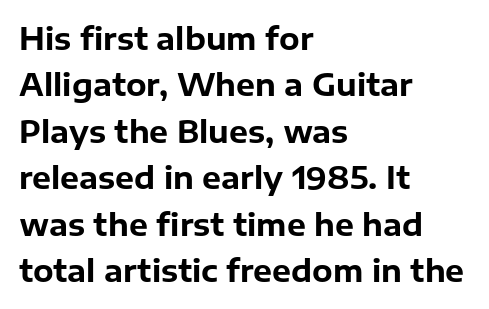
Q: Is the text bold? A: Yes.
Q: Is the text italic (slanted)? A: No, it is upright.
Q: Is the typeface a serif or a sans-serif typeface? A: Sans-serif.
Q: Is the text underlined? A: No.
Q: How is the paragraph aligned? A: Left-aligned.
Q: Is the spacing between letters normal or unusually wide? A: Normal.
Q: Is the spacing between lines tight, normal or loose? A: Normal.
Q: Width (condensed, normal, or wide)? A: Normal.
Q: Stroke contrast? A: Low.
Q: x-height? A: Medium.
Q: Monospaced? A: No.
